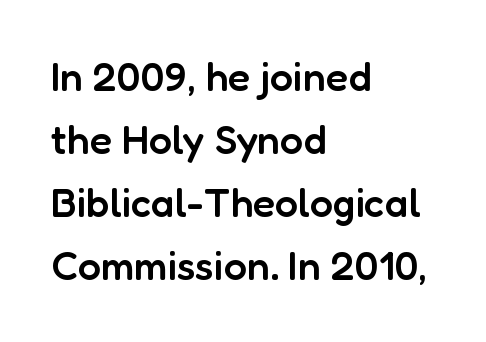
Q: Is the text bold? A: Semi-bold.
Q: Is the text italic (slanted)? A: No, it is upright.
Q: Is the typeface a serif or a sans-serif typeface? A: Sans-serif.
Q: Is the text underlined? A: No.
Q: How is the paragraph aligned? A: Left-aligned.
Q: Is the spacing between letters normal or unusually wide? A: Normal.
Q: Is the spacing between lines tight, normal or loose? A: Normal.
Q: Width (condensed, normal, or wide)? A: Normal.
Q: Stroke contrast? A: Low.
Q: x-height? A: Medium.
Q: Monospaced? A: No.
